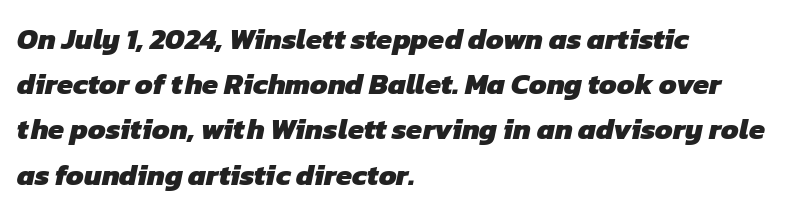
The specimen omits any rule beneath the text block's lines. What stands out about the letter spacing? Nothing — it is the standard amount. Whoever set this chose a conventional vertical rhythm. These lines are composed in type without serifs.
